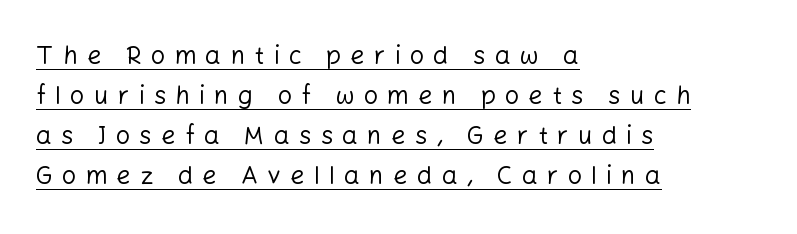
Each line starts at the same left margin while the right side varies. These lines sit exactly where default settings would place them. The letters stand straight up with perfectly vertical stems. The passage shown has open, widely tracked lettering throughout. Each line of the rendering has a horizontal stroke beneath the glyphs.
